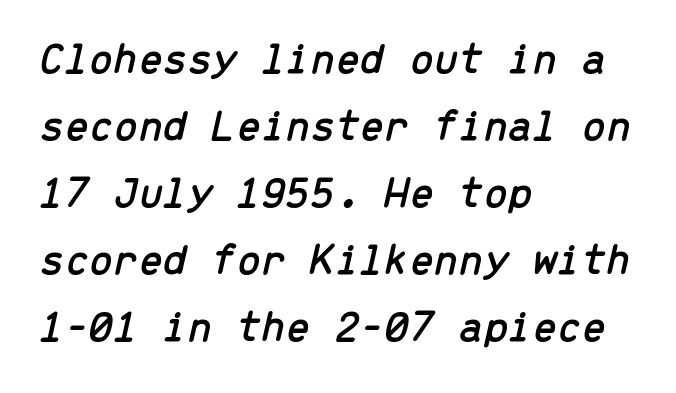
Q: Is the text italic (slanted)? A: Yes, it leans right by about 13 degrees.
Q: Is the text underlined? A: No.
Q: How is the paragraph aligned? A: Left-aligned.
Q: Is the spacing between letters normal or unusually wide? A: Normal.
Q: Is the spacing between lines tight, normal or loose? A: Normal.
Q: Width (condensed, normal, or wide)? A: Normal.
Q: Stroke contrast? A: Low.
Q: x-height? A: Medium.
Q: Monospaced? A: Yes.
